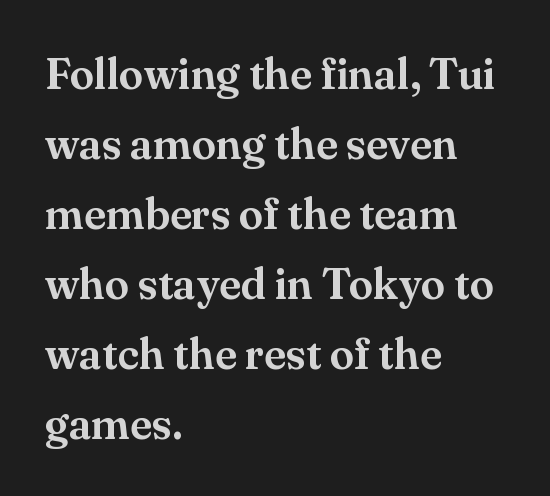
Q: Is the text italic (slanted)? A: No, it is upright.
Q: Is the typeface a serif or a sans-serif typeface? A: Serif.
Q: Is the text underlined? A: No.
Q: How is the paragraph aligned? A: Left-aligned.
Q: Is the spacing between letters normal or unusually wide? A: Normal.
Q: Is the spacing between lines tight, normal or loose? A: Normal.
Q: Width (condensed, normal, or wide)? A: Normal.
Q: Stroke contrast? A: Medium.
Q: x-height? A: Small.
Q: Monospaced? A: No.
